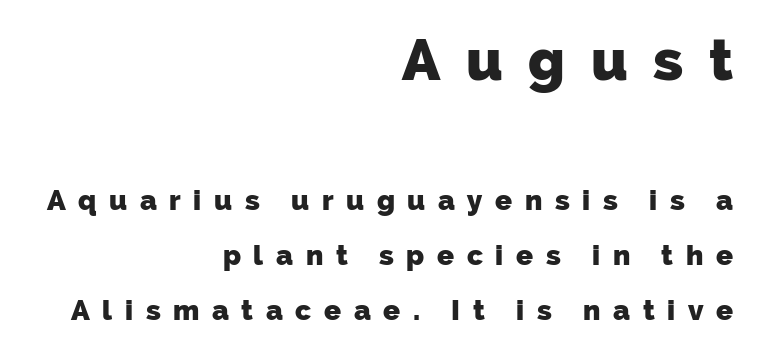
Every row of glyphs terminates at an identical x-position on the right. You could not count columns in this text — the font is proportionally spaced. The words here are not underlined. The face used here has the dense, thick strokes of a bold.
